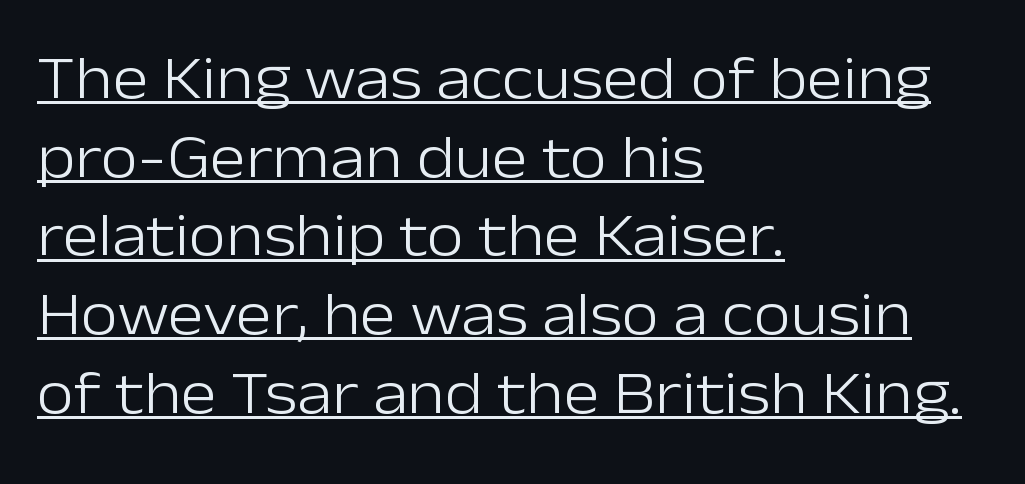
Q: Is the text bold? A: No.
Q: Is the text italic (slanted)? A: No, it is upright.
Q: Is the typeface a serif or a sans-serif typeface? A: Sans-serif.
Q: Is the text underlined? A: Yes.
Q: How is the paragraph aligned? A: Left-aligned.
Q: Is the spacing between letters normal or unusually wide? A: Normal.
Q: Is the spacing between lines tight, normal or loose? A: Normal.
Q: Width (condensed, normal, or wide)? A: Normal.
Q: Stroke contrast? A: Low.
Q: x-height? A: Medium.
Q: Monospaced? A: No.
